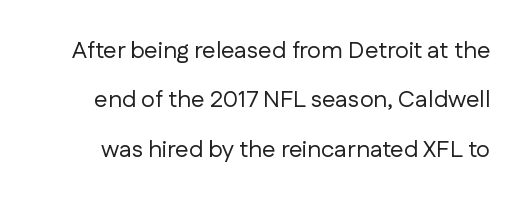
The image shows 24 px text type, upright; set loose line spacing (2.06x), normal letter spacing, not underlined.
